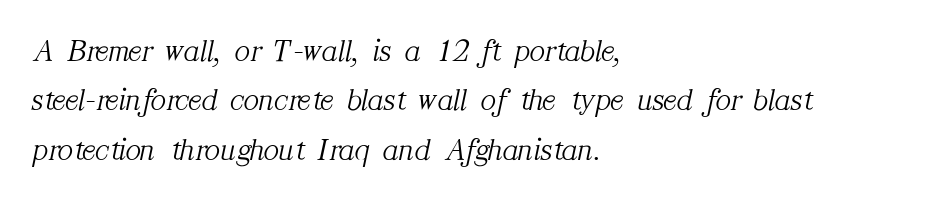
Typeset ragged right — the left edge is the straight one. Posture: slanted. There is no visible air inserted between adjacent glyphs. Letters rest on an invisible, unmarked baseline. The letterforms sit at book weight or below.
